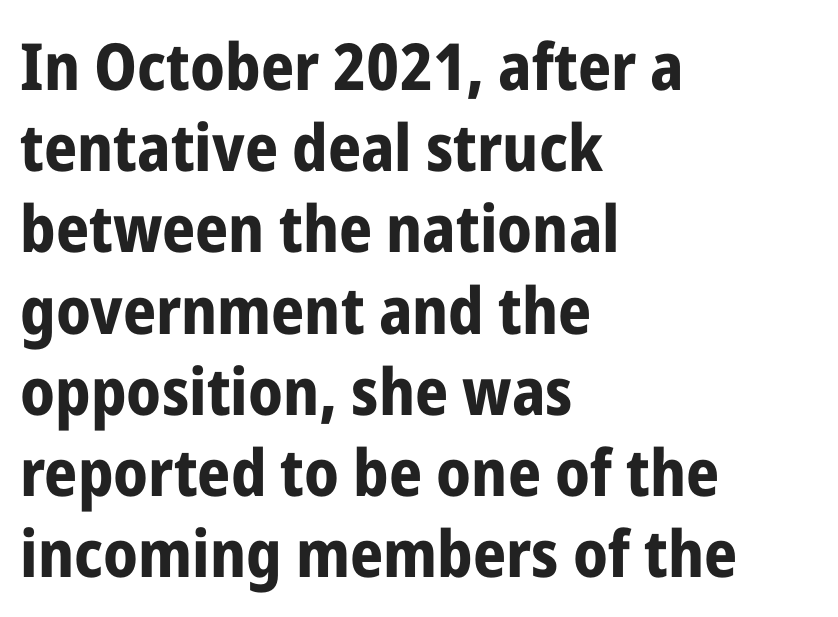
{"serif": "no", "italic": "no", "bold": "yes", "weight": "bold", "width": "condensed", "stroke_contrast": "low", "x_height": "medium", "monospaced": "no", "underline": "no", "align": "left", "line_spacing": "normal", "line_spacing_ratio": 1.25, "letter_spacing": "normal", "letter_spacing_em": 0.0, "glyph_px": 65}
